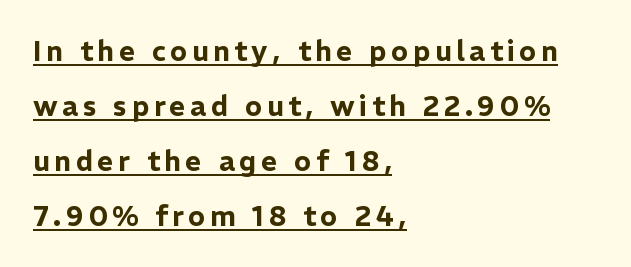
{"serif": "no", "italic": "no", "width": "normal", "stroke_contrast": "low", "x_height": "medium", "monospaced": "no", "underline": "yes", "align": "left", "line_spacing": "loose", "line_spacing_ratio": 1.96, "glyph_px": 28}
